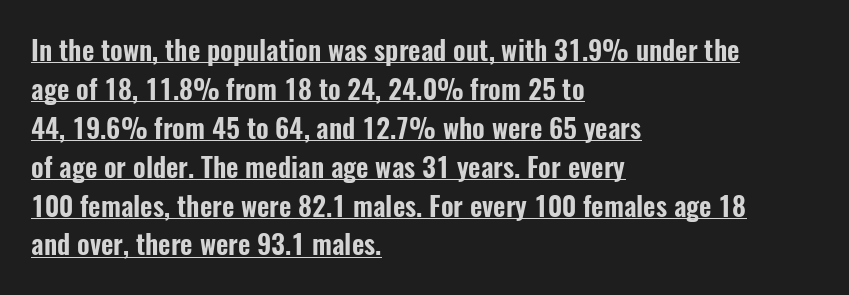
Is the block centered? No — it sits flush against the left margin. If you drew a line through each stem, it would be perfectly vertical. A baseline rule has been typeset under these characters. Is there much room between lines? A standard amount, neither cramped nor airy.
